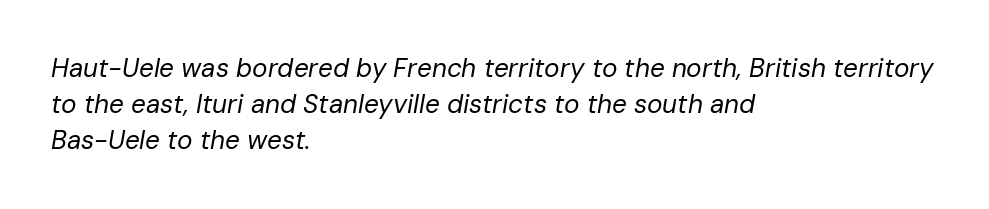
The image shows 26 px text type, italic (leaning right); set left-aligned, normal line spacing (1.38x), normal letter spacing, not underlined.
